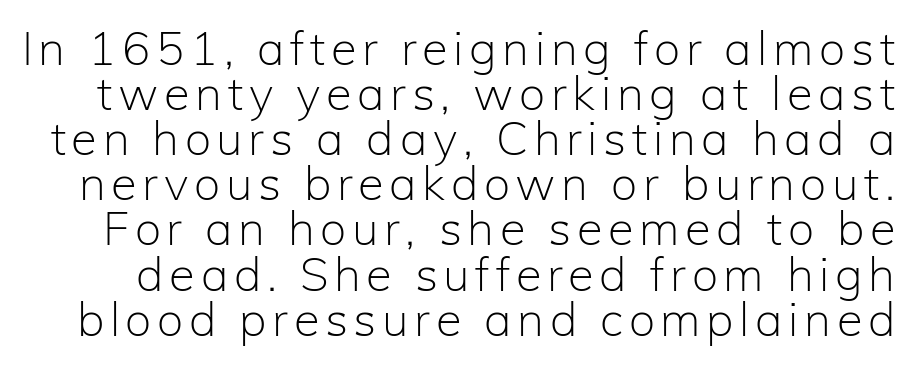
Q: Is the text bold? A: No.
Q: Is the text italic (slanted)? A: No, it is upright.
Q: Is the typeface a serif or a sans-serif typeface? A: Sans-serif.
Q: Is the text underlined? A: No.
Q: Is the spacing between lines tight, normal or loose? A: Tight.
Q: Width (condensed, normal, or wide)? A: Normal.
Q: Stroke contrast? A: Low.
Q: x-height? A: Medium.
Q: Monospaced? A: No.
